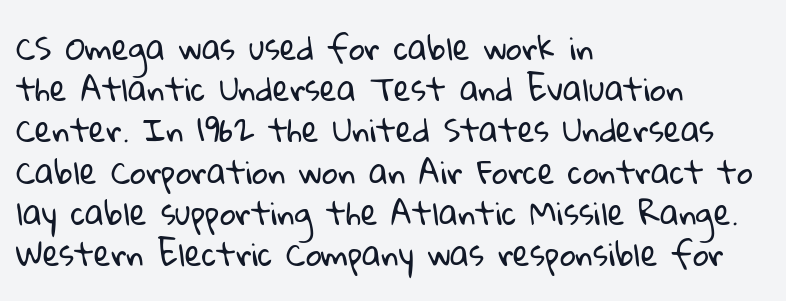
You could call the tracking neutral — neither tight nor loose. Compared with typical paragraphs, the rows here are spaced about the same. Looks like regular typesetting: each glyph gets only the width it needs. The zone under the glyphs is completely vacant. Reading down the block, your eye returns to a fixed left position each line. Grotesque or geometric, the face here clearly has no serifs.
